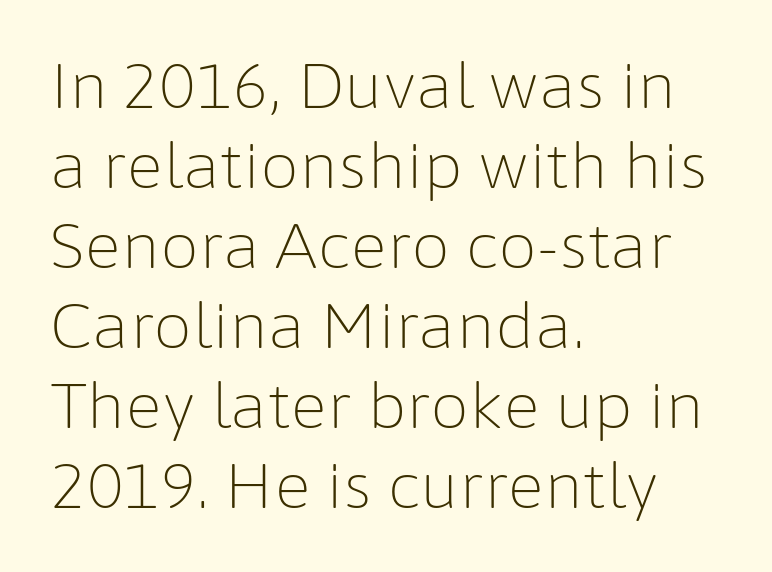
{"serif": "no", "italic": "no", "bold": "no", "weight": "light", "width": "normal", "stroke_contrast": "low", "x_height": "medium", "monospaced": "no", "underline": "no", "align": "left", "line_spacing": "normal", "line_spacing_ratio": 1.29, "letter_spacing": "normal", "letter_spacing_em": 0.0, "glyph_px": 62}
